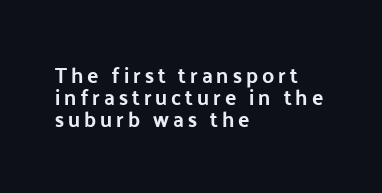
The image shows 21 px text type, upright; set left-aligned, tight line spacing (1.04x), not underlined.
